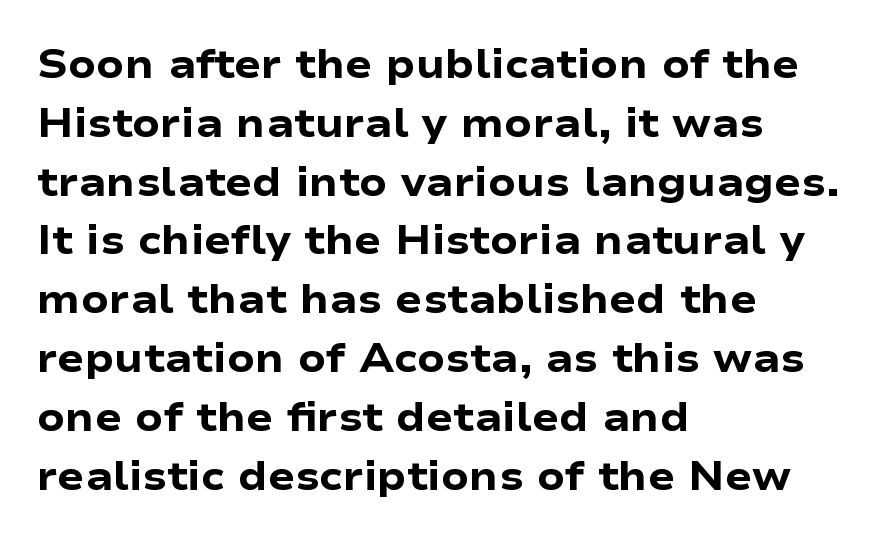
Q: Is the text bold? A: Yes.
Q: Is the text italic (slanted)? A: No, it is upright.
Q: Is the typeface a serif or a sans-serif typeface? A: Sans-serif.
Q: Is the text underlined? A: No.
Q: How is the paragraph aligned? A: Left-aligned.
Q: Is the spacing between letters normal or unusually wide? A: Normal.
Q: Is the spacing between lines tight, normal or loose? A: Normal.
Q: Width (condensed, normal, or wide)? A: Wide.
Q: Stroke contrast? A: Low.
Q: x-height? A: Medium.
Q: Monospaced? A: No.
